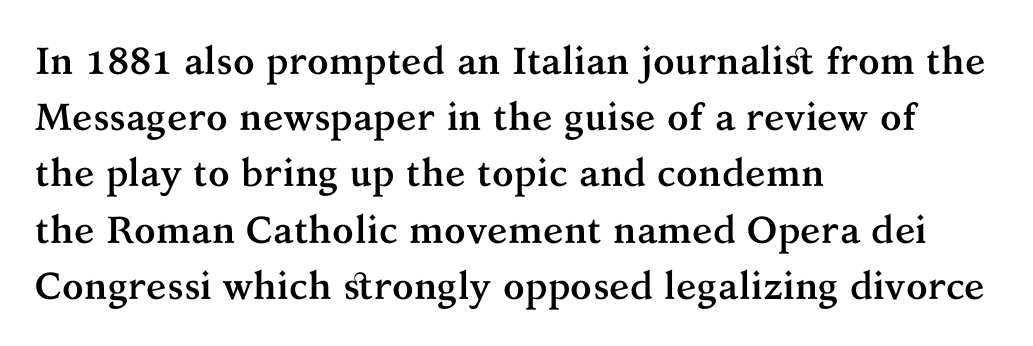
Do the characters align in a grid? No, the font is proportional. In terms of weight, the rendering is a true, heavy bold. Posture: vertical. The type is set solid horizontally, with unmodified tracking. Descenders hang freely into open space.
